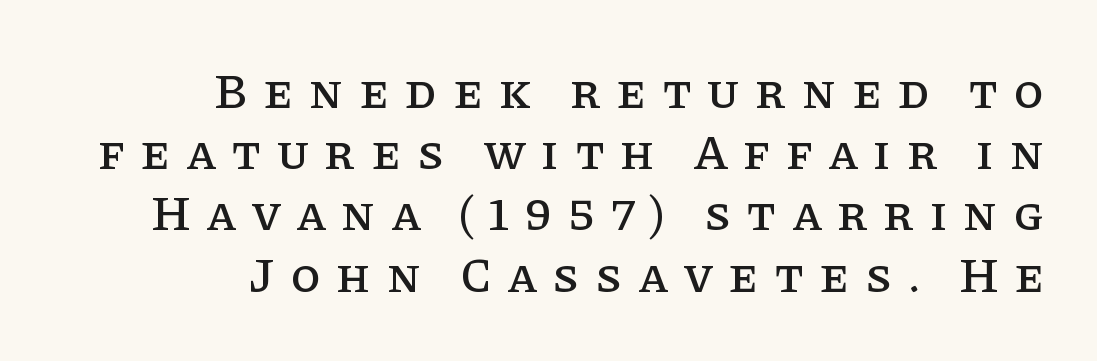
The image shows 49 px serif type, upright; set right-aligned, normal line spacing (1.25x), unusually wide letter spacing (+0.32 em), not underlined; low stroke contrast and a large x-height.
